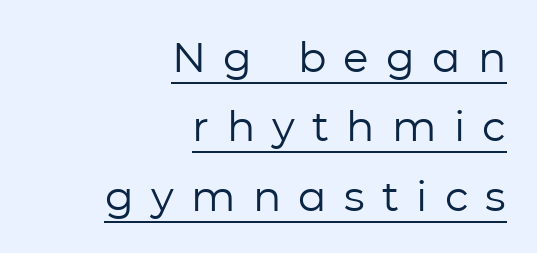
The image shows 42 px regular-weight sans-serif type, upright; set right-aligned, normal line spacing (1.65x), unusually wide letter spacing (+0.41 em), underlined; low stroke contrast and a medium x-height.
